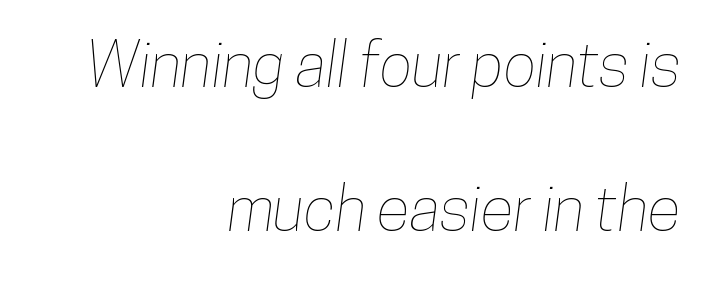
Leftover space on each line is placed entirely before the opening word. The words here are not underlined. The letters advance in unequal steps, a hallmark of proportional type. Airy leading. The passage shown has conventional tracking throughout.
